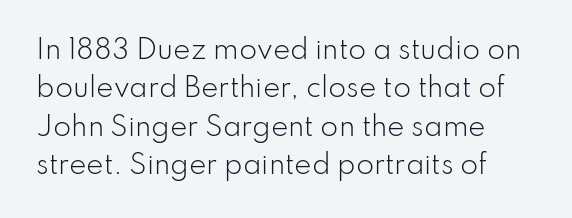
Q: Is the text bold? A: No.
Q: Is the text italic (slanted)? A: No, it is upright.
Q: Is the text underlined? A: No.
Q: How is the paragraph aligned? A: Left-aligned.
Q: Is the spacing between letters normal or unusually wide? A: Normal.
Q: Is the spacing between lines tight, normal or loose? A: Normal.
